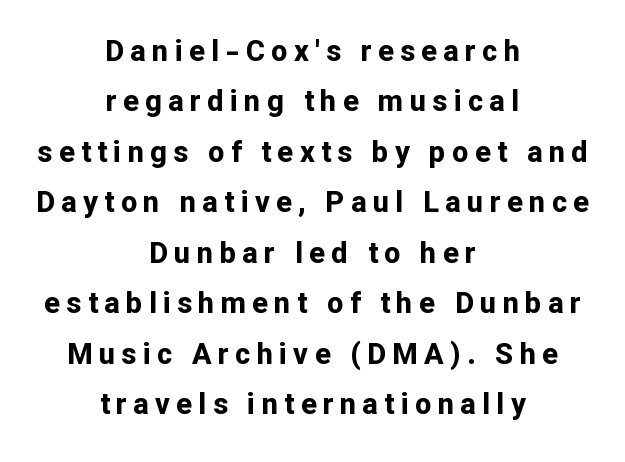
The image shows 29 px bold sans-serif type, upright; set centered, line spacing 1.74x, unusually wide letter spacing (+0.22 em), not underlined; low stroke contrast and a medium x-height.
